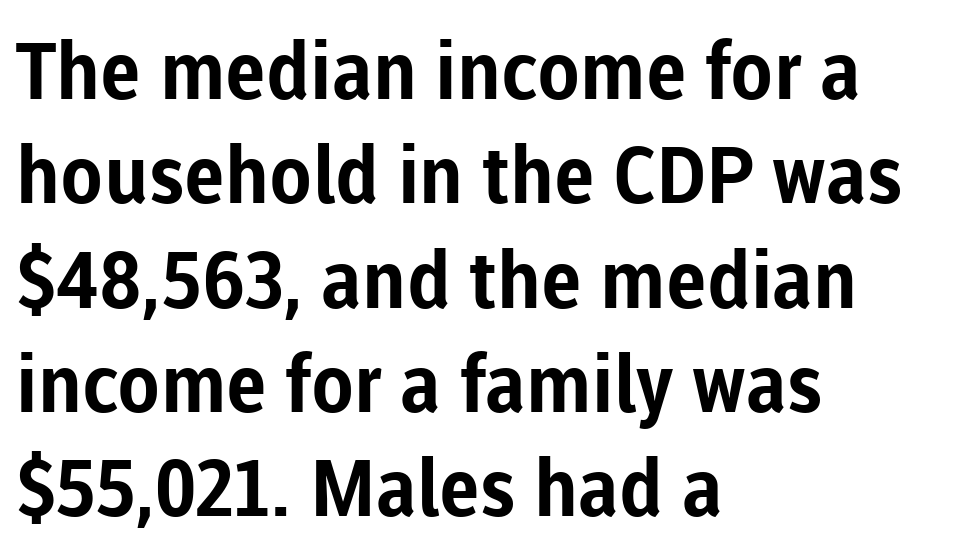
These lines are rendered in a variable-pitch font. Left-aligned paragraph, ragged on the right. Standard letterfit; no display-style spreading of the glyphs. Nothing sits at the stroke ends, so this counts as sans-serif. The specimen reads as upright at a glance. This sample keeps an unexceptional amount of space between lines.
